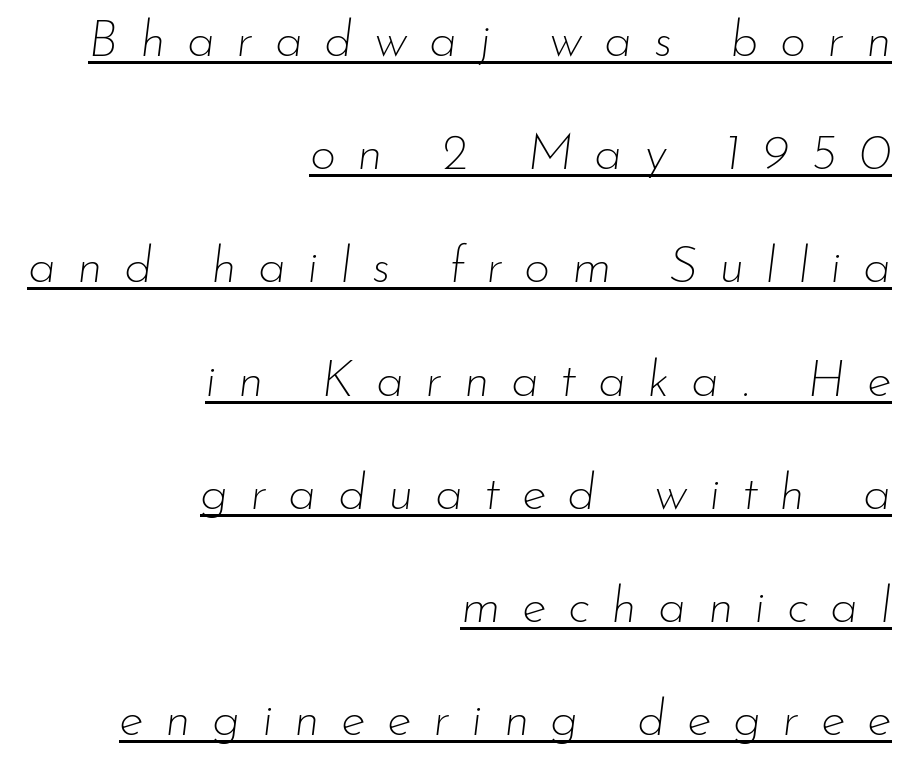
{"italic": "yes", "lean": "right", "slant_degrees": 7, "bold": "no", "weight": "thin", "width": "normal", "stroke_contrast": "low", "x_height": "small", "monospaced": "no", "underline": "yes", "align": "right", "line_spacing": "loose", "line_spacing_ratio": 2.22, "letter_spacing": "wide", "letter_spacing_em": 0.42, "glyph_px": 51}
